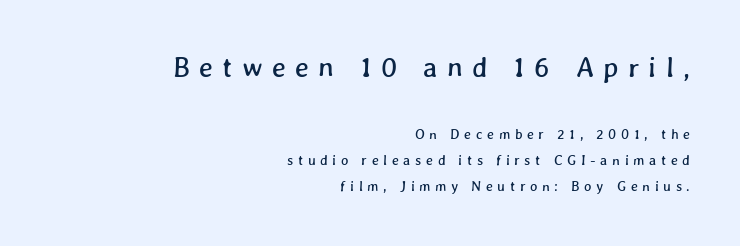
The image shows 28 px text type; set right-aligned, line spacing 1.87x, unusually wide letter spacing (+0.33 em), not underlined; the first (top) block is 2.0x larger; low stroke contrast and a medium x-height.
